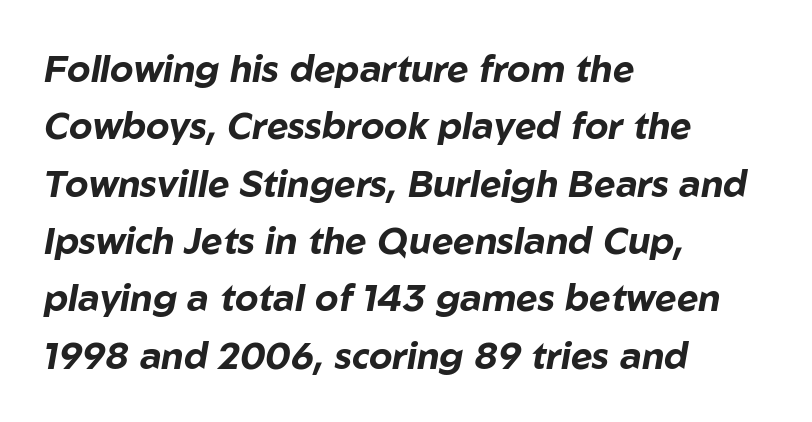
The image shows 37 px bold type, italic (leaning right); set left-aligned, normal line spacing (1.55x), normal letter spacing, not underlined; low stroke contrast and a medium x-height.
